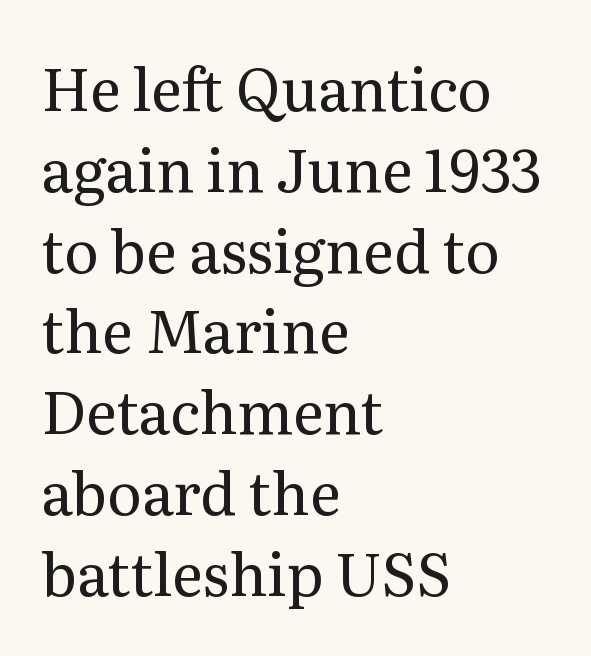
Q: Is the text bold? A: No.
Q: Is the text italic (slanted)? A: No, it is upright.
Q: Is the typeface a serif or a sans-serif typeface? A: Serif.
Q: Is the text underlined? A: No.
Q: How is the paragraph aligned? A: Left-aligned.
Q: Is the spacing between letters normal or unusually wide? A: Normal.
Q: Is the spacing between lines tight, normal or loose? A: Normal.
Q: Width (condensed, normal, or wide)? A: Normal.
Q: Stroke contrast? A: Medium.
Q: x-height? A: Medium.
Q: Monospaced? A: No.
